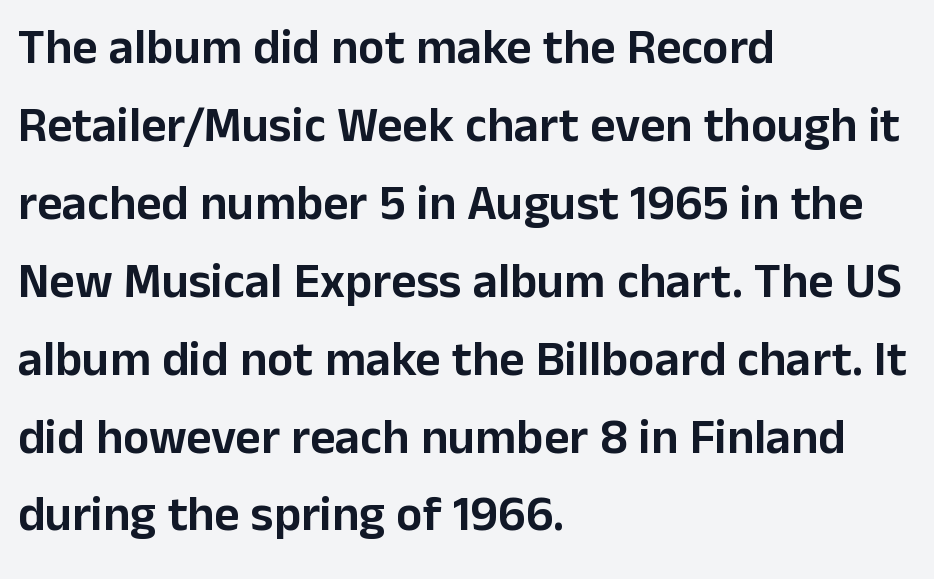
Q: Is the text italic (slanted)? A: No, it is upright.
Q: Is the typeface a serif or a sans-serif typeface? A: Sans-serif.
Q: Is the text underlined? A: No.
Q: How is the paragraph aligned? A: Left-aligned.
Q: Is the spacing between letters normal or unusually wide? A: Normal.
Q: Is the spacing between lines tight, normal or loose? A: Normal.
Q: Width (condensed, normal, or wide)? A: Normal.
Q: Stroke contrast? A: Low.
Q: x-height? A: Medium.
Q: Monospaced? A: No.
